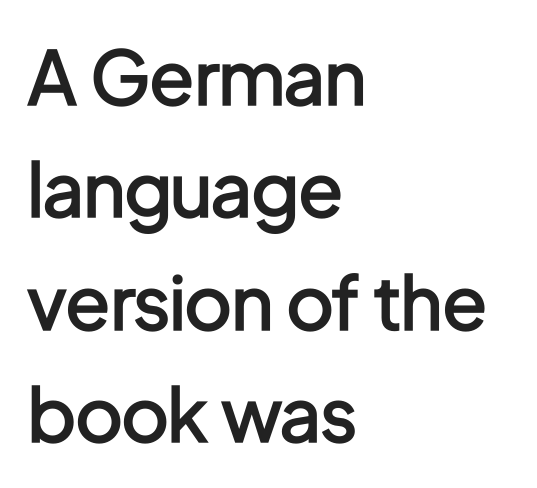
{"serif": "no", "italic": "no", "bold": "semi", "weight": "semibold", "width": "condensed", "stroke_contrast": "low", "x_height": "medium", "monospaced": "no", "underline": "no", "align": "left", "line_spacing": "normal", "line_spacing_ratio": 1.52, "letter_spacing": "normal", "letter_spacing_em": 0.0, "glyph_px": 74}
